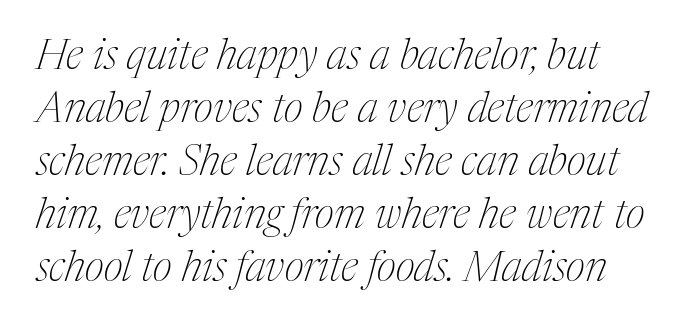
A serif font was chosen for this passage. This is oblique type, the kind used for emphasis or titles. Clear beneath every line of the passage. The rendering uses natural spacing where letterforms have individual widths.
